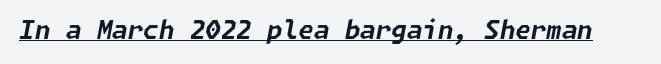
The image shows 25 px bold type, italic (leaning right); set normal letter spacing, underlined.
